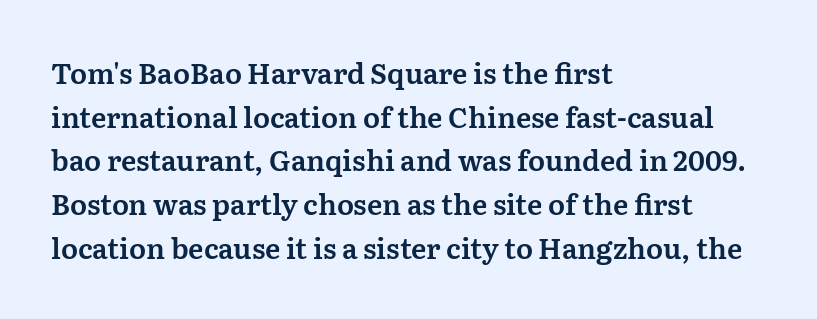
The image shows 28 px serif type, upright; set left-aligned, normal line spacing (1.56x), normal letter spacing, not underlined; medium stroke contrast and a medium x-height.
